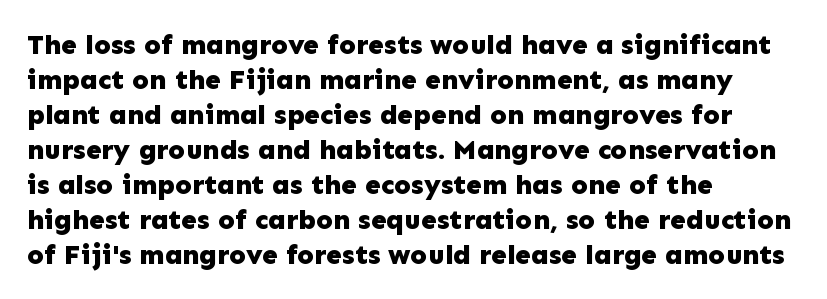
{"serif": "no", "italic": "no", "bold": "yes", "weight": "bold", "width": "normal", "stroke_contrast": "low", "x_height": "medium", "monospaced": "no", "underline": "no", "align": "left", "line_spacing": "normal", "line_spacing_ratio": 1.25, "letter_spacing": "normal", "letter_spacing_em": 0.0, "glyph_px": 28}
